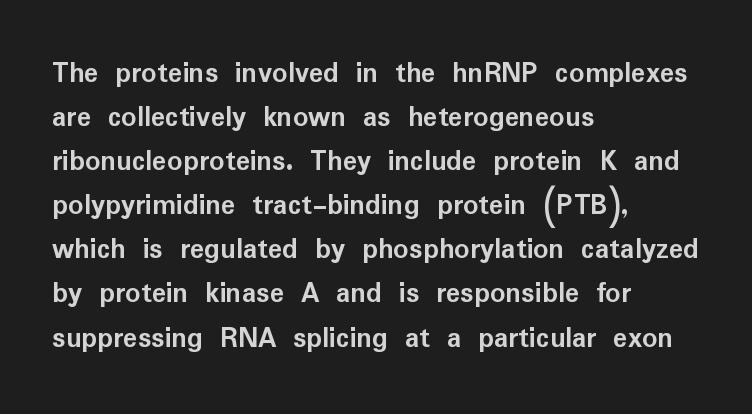
{"serif": "no", "italic": "no", "bold": "yes", "weight": "semibold", "width": "normal", "stroke_contrast": "low", "x_height": "medium", "monospaced": "no", "underline": "no", "align": "left", "line_spacing": "normal", "line_spacing_ratio": 1.47, "letter_spacing": "normal", "letter_spacing_em": 0.0, "glyph_px": 30}
